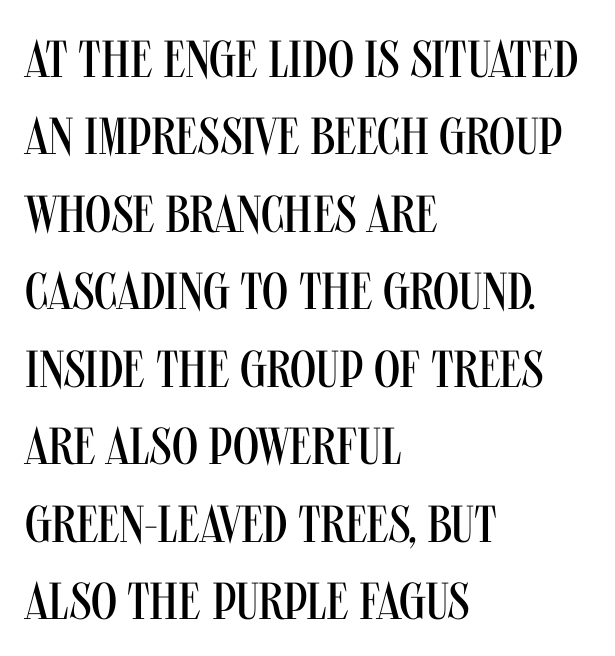
The image shows 52 px regular-weight, condensed sans-serif type, upright; set left-aligned, normal line spacing (1.49x), normal letter spacing, not underlined; medium stroke contrast and a large x-height.
